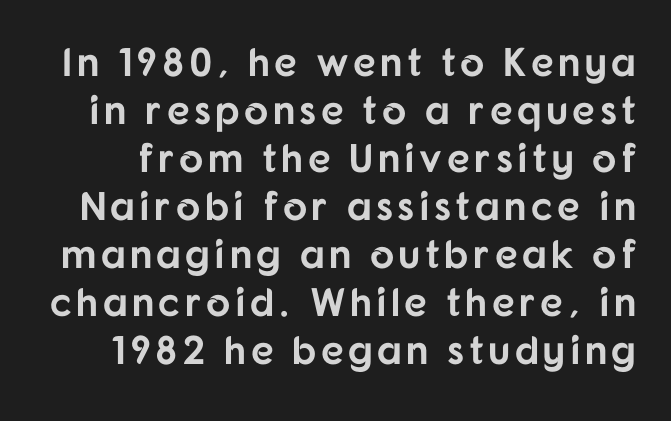
The image shows 40 px bold sans-serif type, upright; set line spacing 1.2x, not underlined; low stroke contrast and a medium x-height.
